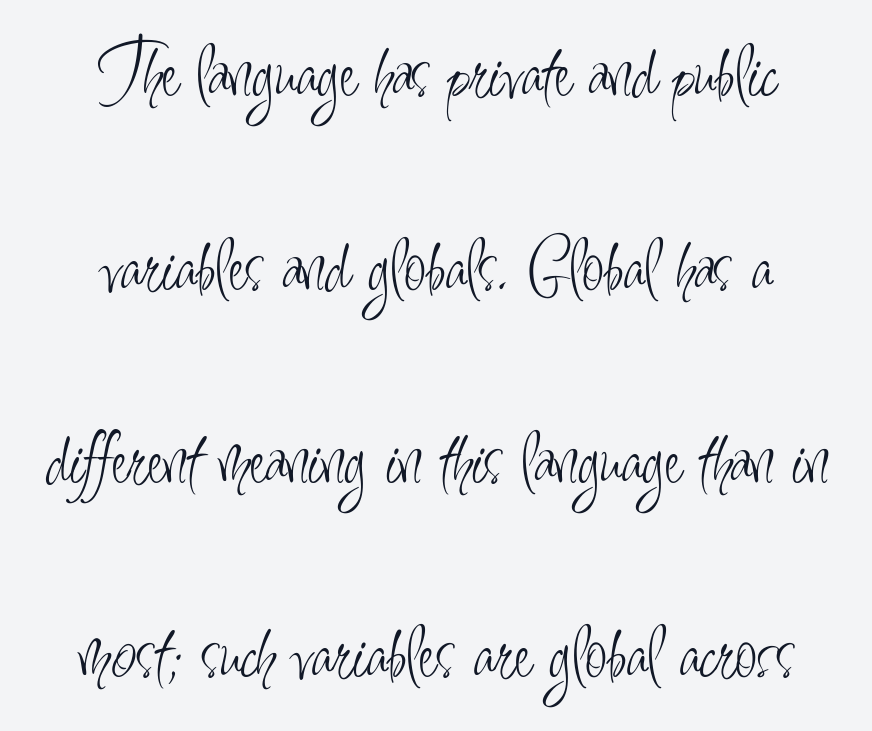
{"serif": "no", "bold": "no", "weight": "light", "width": "condensed", "stroke_contrast": "low", "x_height": "small", "monospaced": "no", "underline": "no", "align": "center", "line_spacing": "loose", "line_spacing_ratio": 2.42, "letter_spacing": "normal", "letter_spacing_em": 0.0, "glyph_px": 80}
